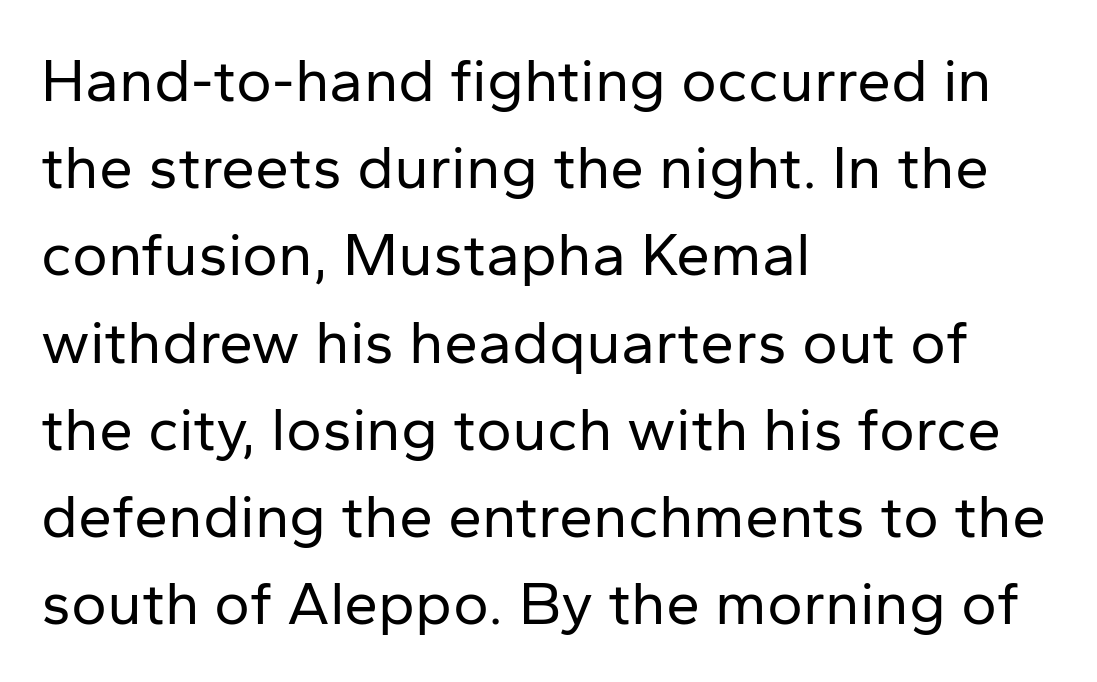
{"serif": "no", "italic": "no", "bold": "no", "weight": "regular", "width": "normal", "stroke_contrast": "low", "x_height": "medium", "monospaced": "no", "underline": "no", "align": "left", "line_spacing": "normal", "line_spacing_ratio": 1.43, "letter_spacing": "normal", "letter_spacing_em": 0.0, "glyph_px": 61}
